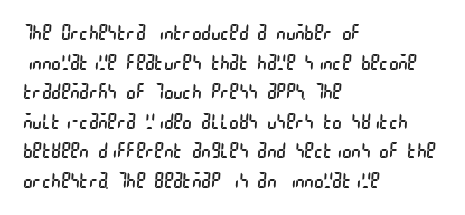
Q: Is the text bold? A: No.
Q: Is the text underlined? A: No.
Q: How is the paragraph aligned? A: Left-aligned.
Q: Is the spacing between letters normal or unusually wide? A: Normal.
Q: Is the spacing between lines tight, normal or loose? A: Normal.
